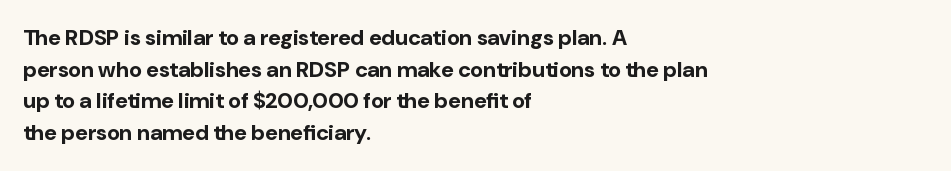
Beneath every word, the page is bare. Successive baselines arrive at the customary interval. It's the straight-up-and-down kind of type. Which margin do the lines hug? The left one — the right edge is uneven. Thick stems and heavy bowls — unmistakably bold.
